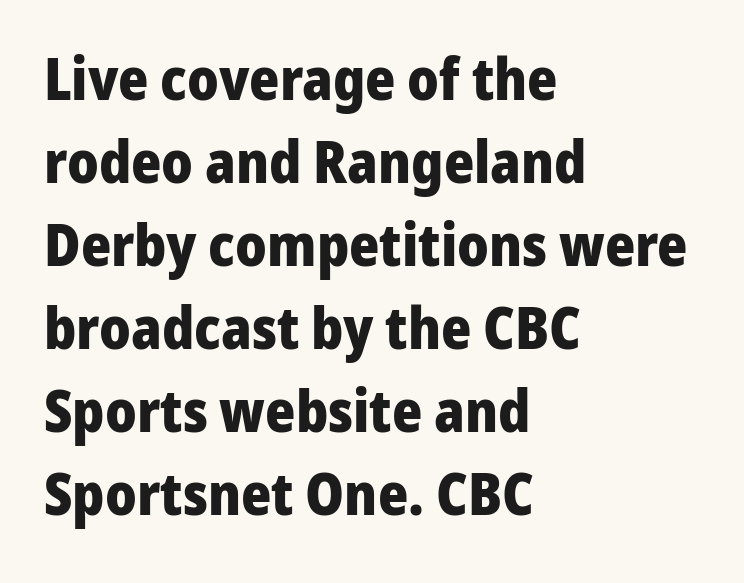
The image shows 58 px heavy sans-serif type, upright; set left-aligned, normal line spacing (1.43x), normal letter spacing, not underlined; low stroke contrast and a medium x-height.
